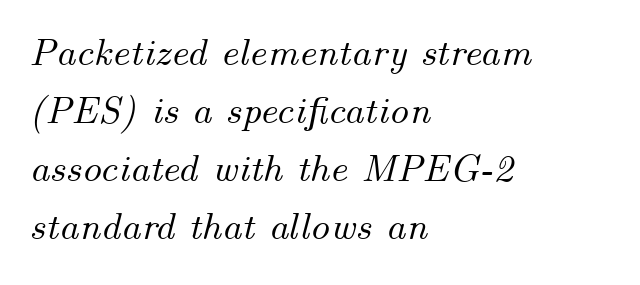
Is the type slanted? Yes — the strokes lean at a clear angle. Do the characters align in a grid? No, the font is proportional. Short and long lines alike share a common starting point at left. The lines sit at an ordinary, default distance from one another. Nobody touched the tracking dial on this one. The space directly below the letters is spotless.
